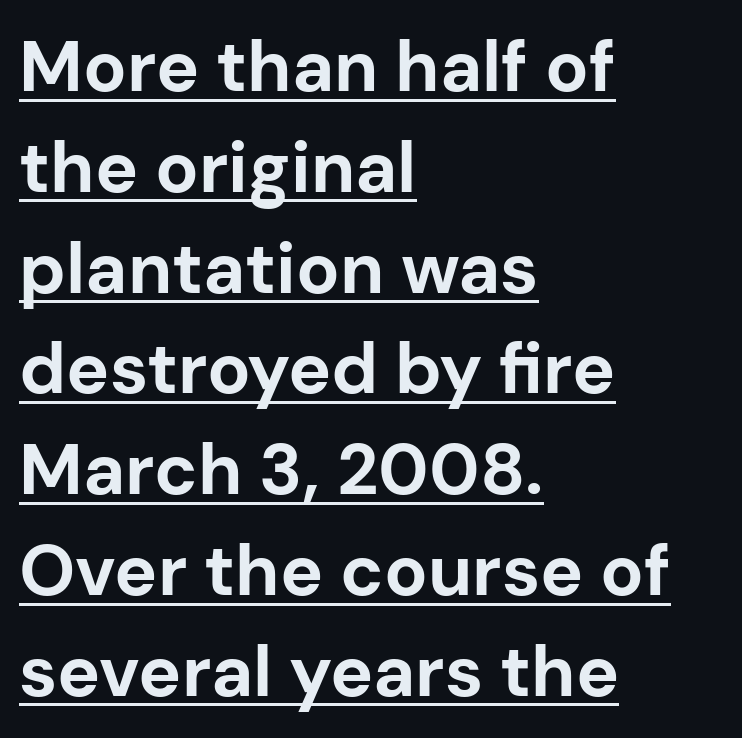
Q: Is the text bold? A: Yes.
Q: Is the text italic (slanted)? A: No, it is upright.
Q: Is the typeface a serif or a sans-serif typeface? A: Sans-serif.
Q: Is the text underlined? A: Yes.
Q: How is the paragraph aligned? A: Left-aligned.
Q: Is the spacing between letters normal or unusually wide? A: Normal.
Q: Is the spacing between lines tight, normal or loose? A: Normal.
Q: Width (condensed, normal, or wide)? A: Normal.
Q: Stroke contrast? A: Low.
Q: x-height? A: Medium.
Q: Monospaced? A: No.
